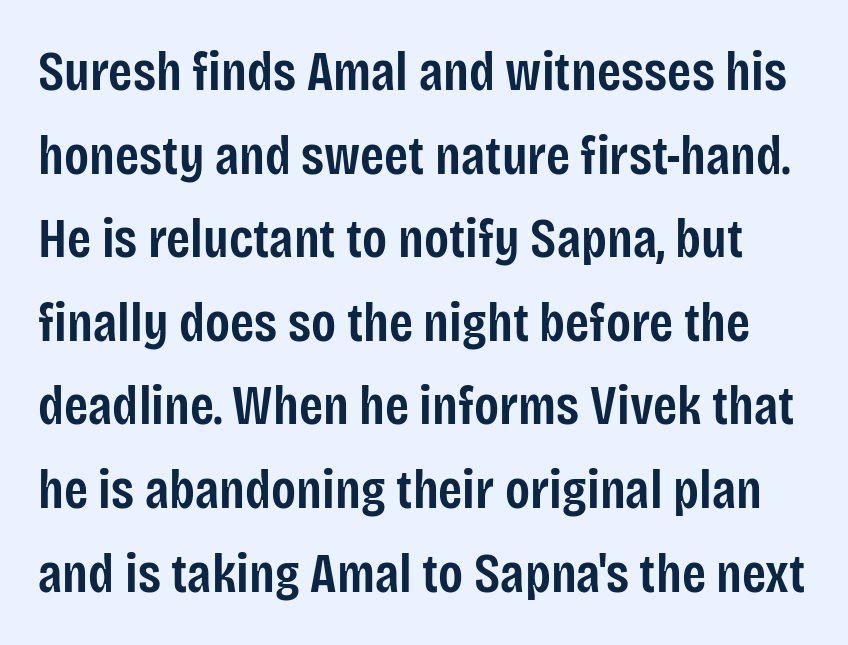
The image shows 55 px semibold, condensed sans-serif type, upright; set normal line spacing (1.52x), normal letter spacing, not underlined; low stroke contrast and a large x-height.
